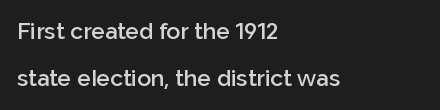
The lettering holds an erect, upright posture throughout. A somewhat darkened texture: the type is semibold rather than bold. Widely set lines give the paragraph a tall, airy silhouette. Is the block centered? No — it sits flush against the left margin.
